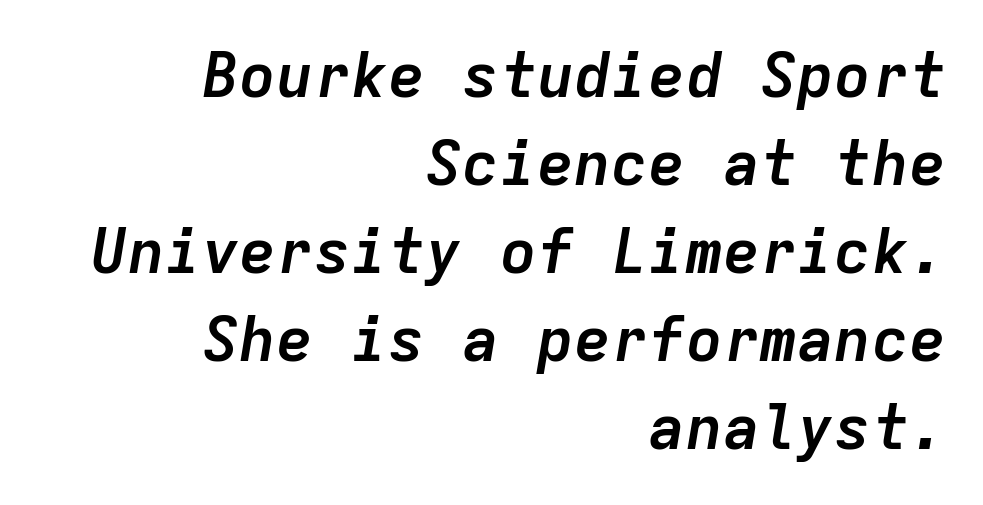
{"italic": "yes", "lean": "right", "slant_degrees": 9, "bold": "yes", "weight": "semibold", "width": "normal", "stroke_contrast": "low", "x_height": "medium", "monospaced": "yes", "underline": "no", "align": "right", "line_spacing": "normal", "line_spacing_ratio": 1.42, "letter_spacing": "normal", "letter_spacing_em": 0.0, "glyph_px": 62}
